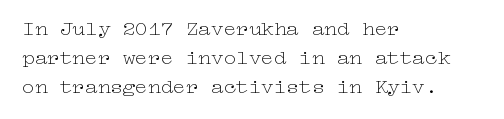
Q: Is the text bold? A: No.
Q: Is the text italic (slanted)? A: No, it is upright.
Q: Is the text underlined? A: No.
Q: How is the paragraph aligned? A: Left-aligned.
Q: Is the spacing between letters normal or unusually wide? A: Normal.
Q: Is the spacing between lines tight, normal or loose? A: Normal.
